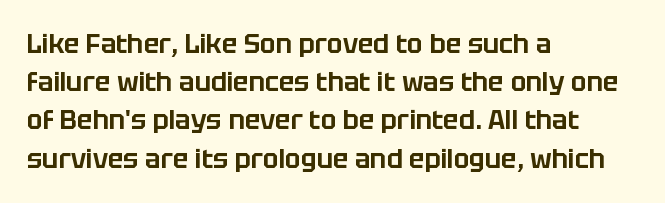
{"italic": "no", "underline": "no", "align": "left", "line_spacing": "normal", "line_spacing_ratio": 1.47, "letter_spacing": "normal", "letter_spacing_em": 0.0, "glyph_px": 26}
